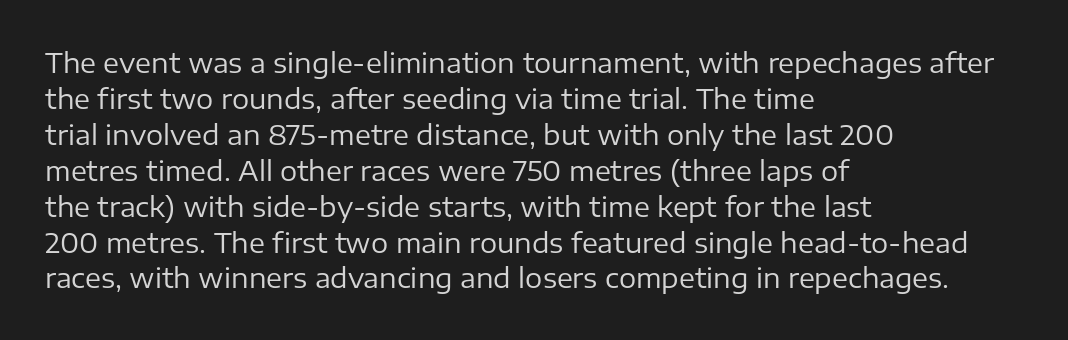
The image shows 27 px text type, upright; set left-aligned, normal line spacing (1.33x), normal letter spacing, not underlined.
